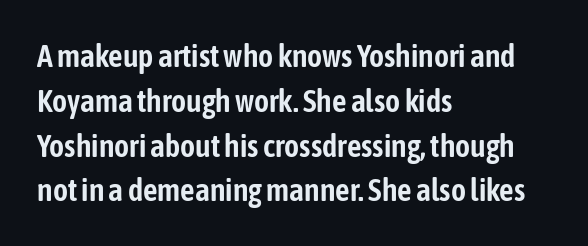
Each letter's strokes conclude bluntly, with no projecting serifs. The rendering uses natural spacing where letterforms have individual widths. All the whitespace from short lines collects on the right. Normally led — the rows are evenly, conventionally spaced. The string is rendered with underlining switched off.
